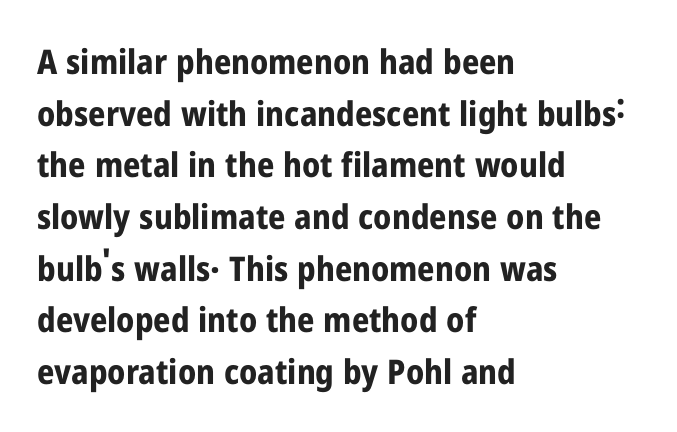
Q: Is the text bold? A: Yes.
Q: Is the text italic (slanted)? A: No, it is upright.
Q: Is the typeface a serif or a sans-serif typeface? A: Sans-serif.
Q: Is the text underlined? A: No.
Q: How is the paragraph aligned? A: Left-aligned.
Q: Is the spacing between letters normal or unusually wide? A: Normal.
Q: Is the spacing between lines tight, normal or loose? A: Normal.
Q: Width (condensed, normal, or wide)? A: Condensed.
Q: Stroke contrast? A: Low.
Q: x-height? A: Medium.
Q: Monospaced? A: No.
